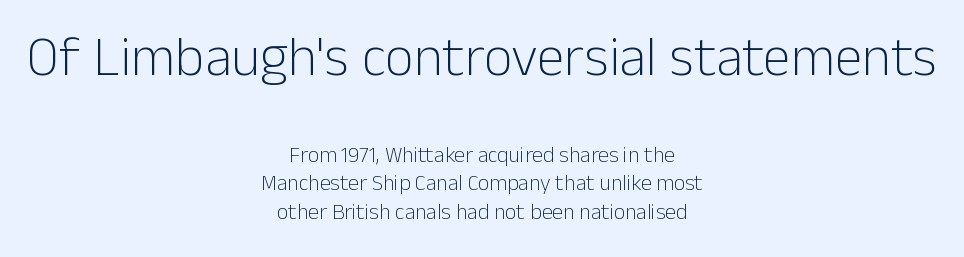
I'd call this a sans setting — the letters go barefoot. If you squint, the top block still reads clearly — it's the larger of the two. Each letter keeps its own natural width here, so spacing adapts to shape. Does the leading feel generous? No, just average. Inter-character spacing is left at the font's built-in metrics.
